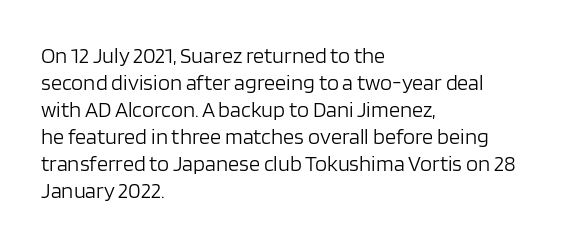
{"italic": "no", "bold": "no", "underline": "no", "align": "left", "line_spacing_ratio": 1.23, "letter_spacing": "normal", "letter_spacing_em": 0.0, "glyph_px": 22}
